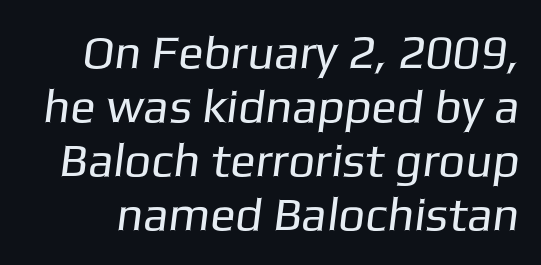
These lines are rendered in a variable-pitch font. Serifs: no, the terminals of the letterforms are clean. The designer dialed line spacing down below the default. The strokes are not fattened; the text isn't bold.
